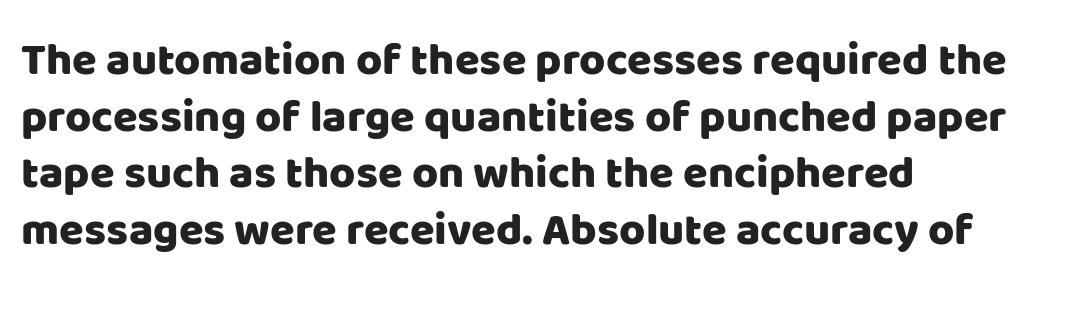
The image shows 45 px sans-serif type, upright; set left-aligned, normal line spacing (1.26x), normal letter spacing, not underlined; low stroke contrast and a large x-height.
